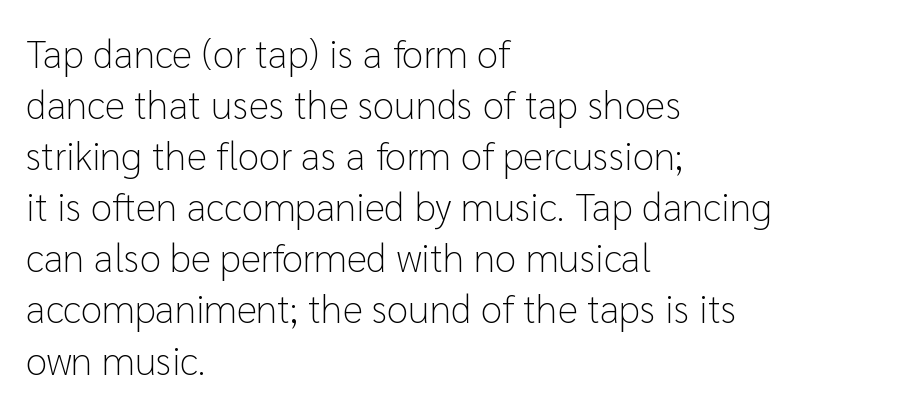
These glyphs show unthickened strokes, regular width or finer. The typesetter chose a ragged-right arrangement here. Here the designer chose a conventional face with non-uniform glyph widths. The space beneath each line is pristine and unruled.
